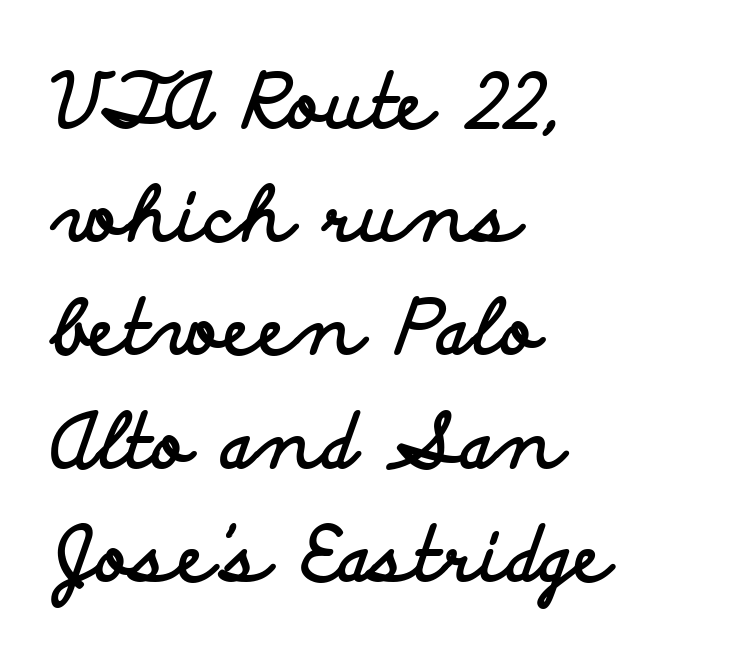
The image shows 75 px bold, wide sans-serif type; set left-aligned, normal line spacing (1.51x), normal letter spacing, not underlined; low stroke contrast and a small x-height.
